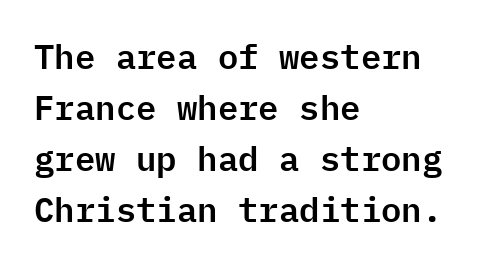
{"serif": "no", "italic": "no", "width": "normal", "stroke_contrast": "low", "x_height": "medium", "monospaced": "yes", "underline": "no", "align": "left", "line_spacing": "normal", "line_spacing_ratio": 1.5, "letter_spacing": "normal", "letter_spacing_em": 0.0, "glyph_px": 34}
